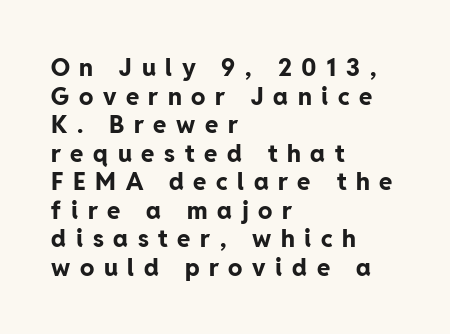
Q: Is the text bold? A: Yes.
Q: Is the text italic (slanted)? A: No, it is upright.
Q: Is the text underlined? A: No.
Q: How is the paragraph aligned? A: Left-aligned.
Q: Is the spacing between letters normal or unusually wide? A: Unusually wide.
